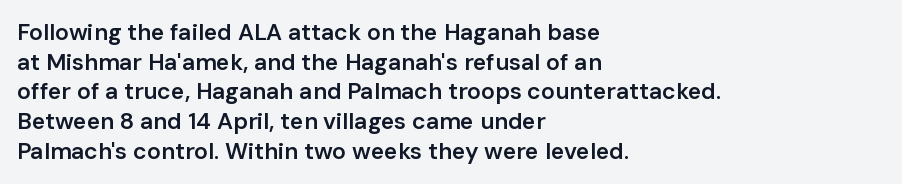
{"italic": "no", "bold": "semi", "underline": "no", "align": "left", "line_spacing": "normal", "line_spacing_ratio": 1.29, "letter_spacing": "normal", "letter_spacing_em": 0.0, "glyph_px": 23}
